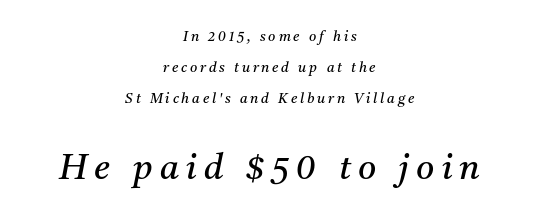
The image shows 35 px regular-weight serif type, italic (leaning right); set centered, loose line spacing (2.23x), unusually wide letter spacing (+0.2 em), not underlined; the second (bottom) block is 2.5x larger; medium stroke contrast and a medium x-height.
